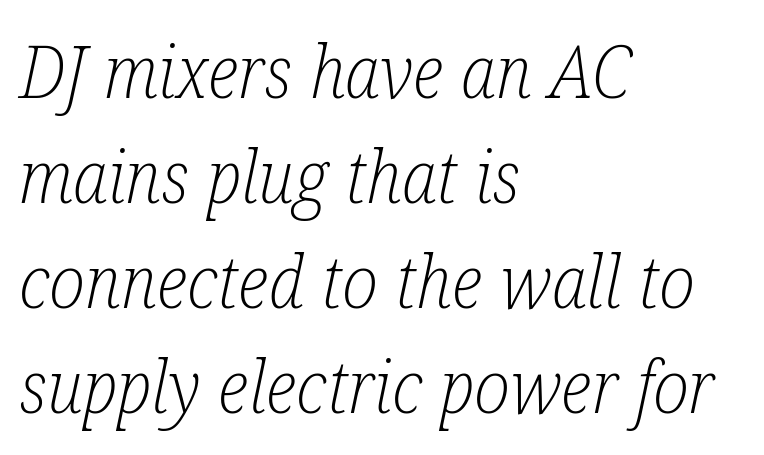
The tracking reads as untouched default to a designer's eye. Do the characters align in a grid? No, the font is proportional. Would a proofreader flag this as italicized? Yes. Yep, those are serifs on the letters. A typesetter would call this leading conventional body-copy spacing. This rendering features lettering with no underline.
